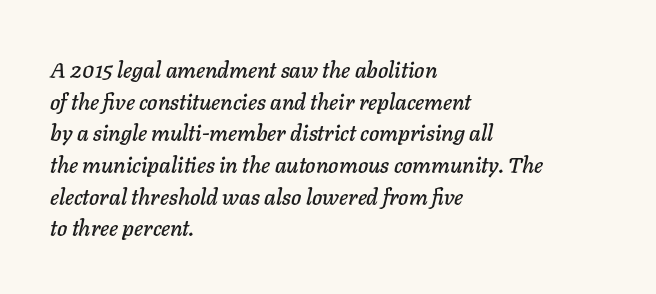
{"italic": "yes", "lean": "right", "slant_degrees": 11, "underline": "no", "align": "left", "line_spacing": "normal", "line_spacing_ratio": 1.44, "letter_spacing": "normal", "letter_spacing_em": 0.0, "glyph_px": 22}
